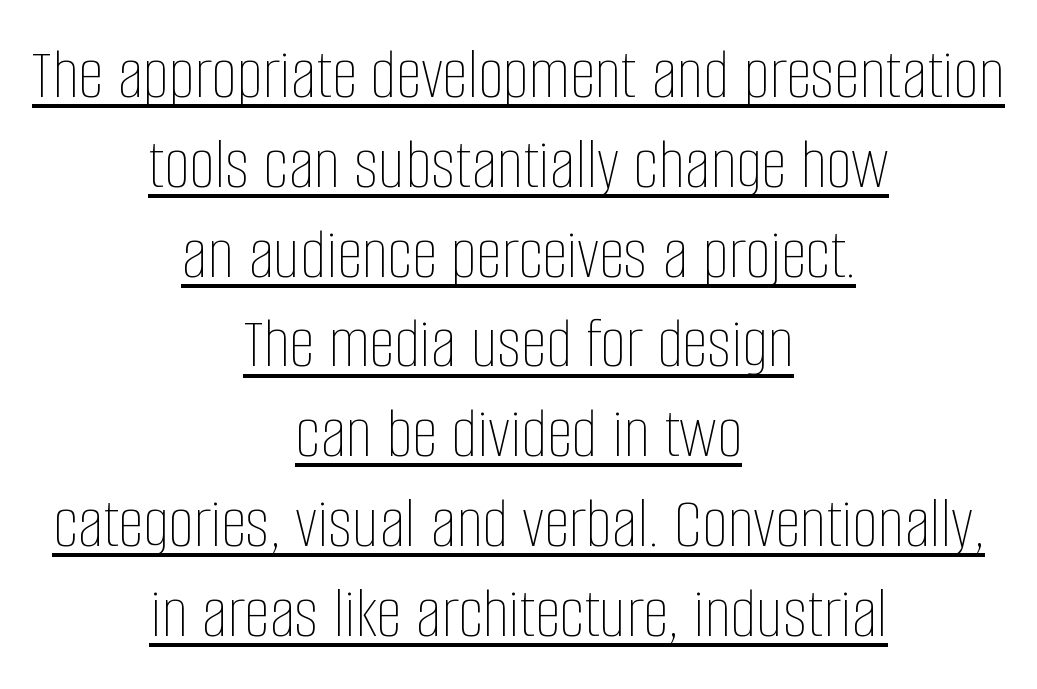
Q: Is the text bold? A: No.
Q: Is the text italic (slanted)? A: No, it is upright.
Q: Is the text underlined? A: Yes.
Q: How is the paragraph aligned? A: Centered.
Q: Is the spacing between letters normal or unusually wide? A: Normal.
Q: Width (condensed, normal, or wide)? A: Condensed.
Q: Stroke contrast? A: Low.
Q: x-height? A: Large.
Q: Monospaced? A: No.
